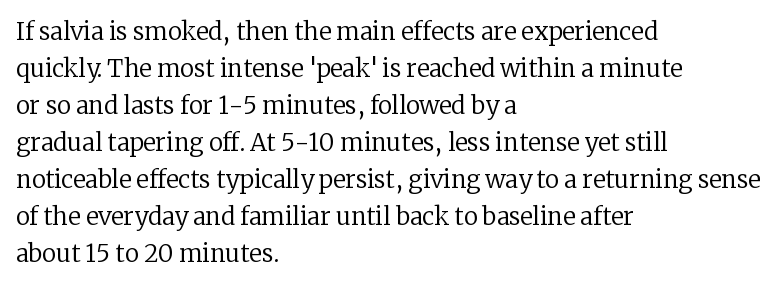
{"italic": "no", "bold": "no", "underline": "no", "align": "left", "line_spacing": "normal", "line_spacing_ratio": 1.54, "letter_spacing": "normal", "letter_spacing_em": 0.0, "glyph_px": 24}
